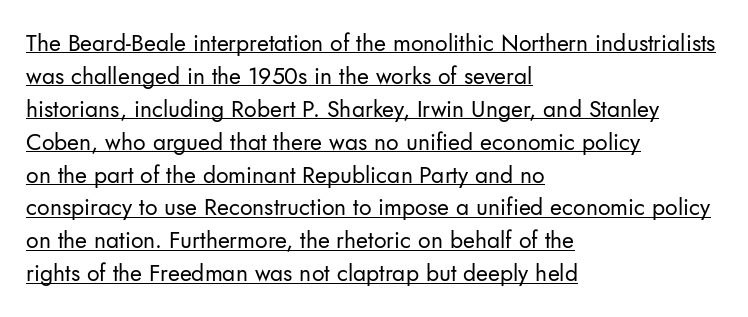
The image shows 23 px text type, upright; set left-aligned, normal line spacing (1.43x), normal letter spacing, underlined.
